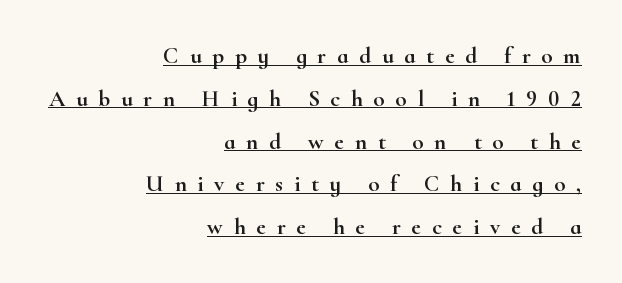
{"italic": "no", "underline": "yes", "align": "right", "line_spacing_ratio": 1.86, "letter_spacing": "wide", "letter_spacing_em": 0.47, "glyph_px": 23}
